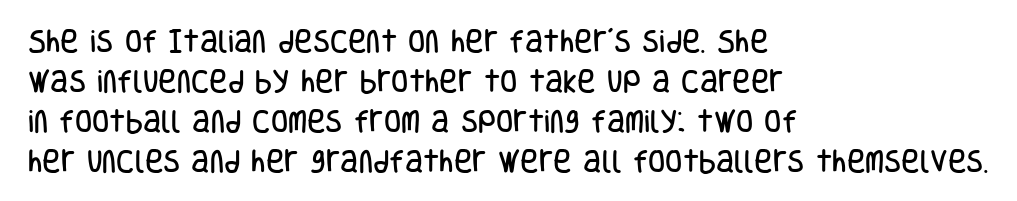
The image shows 25 px text type, upright; set left-aligned, normal line spacing (1.6x), normal letter spacing, not underlined.
